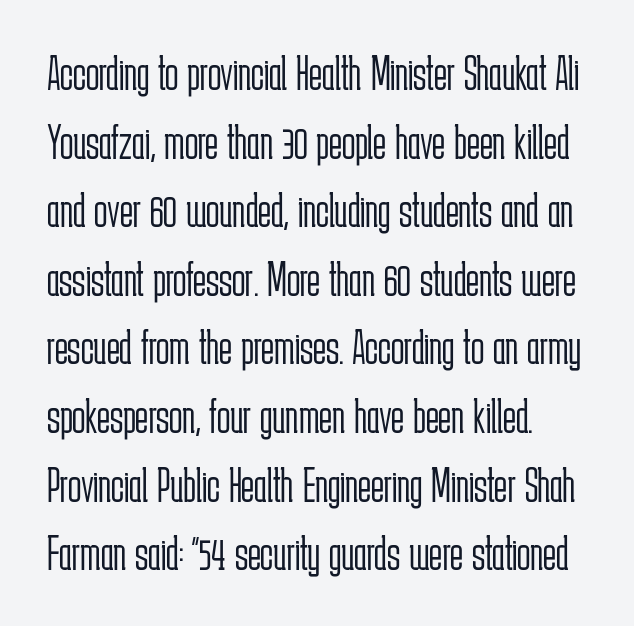
The image shows 49 px light, condensed sans-serif type, upright; set normal line spacing (1.4x), normal letter spacing, not underlined; low stroke contrast and a medium x-height.
